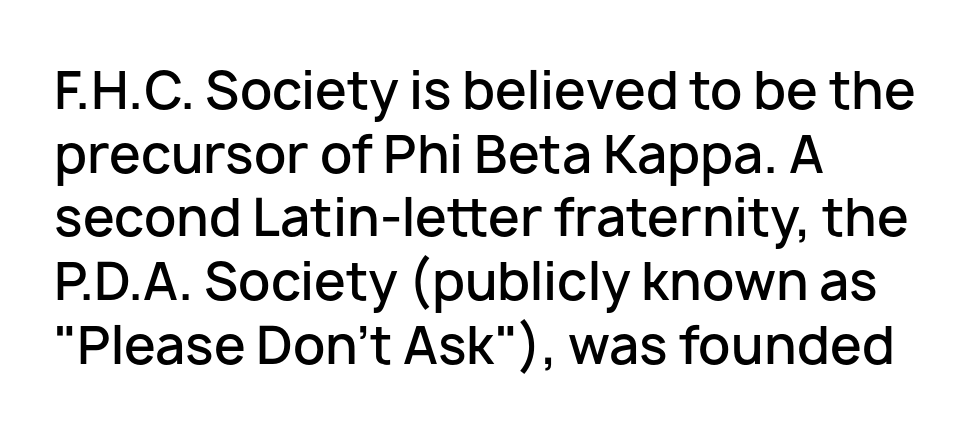
{"serif": "no", "italic": "no", "bold": "semi", "weight": "semibold", "width": "normal", "stroke_contrast": "low", "x_height": "medium", "monospaced": "no", "underline": "no", "align": "left", "line_spacing": "normal", "line_spacing_ratio": 1.25, "letter_spacing": "normal", "letter_spacing_em": 0.0, "glyph_px": 51}
